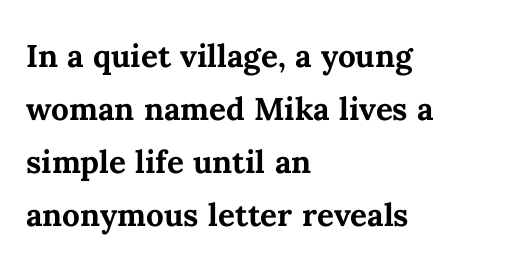
The image shows 42 px semibold type, upright; set left-aligned, normal line spacing (1.26x), normal letter spacing, not underlined; medium stroke contrast and a medium x-height.
